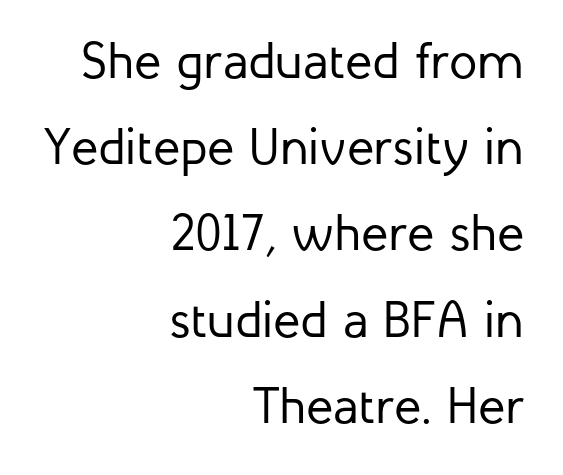
The image shows 51 px regular-weight sans-serif type, upright; set right-aligned, normal line spacing (1.69x), normal letter spacing, not underlined; low stroke contrast and a medium x-height.
